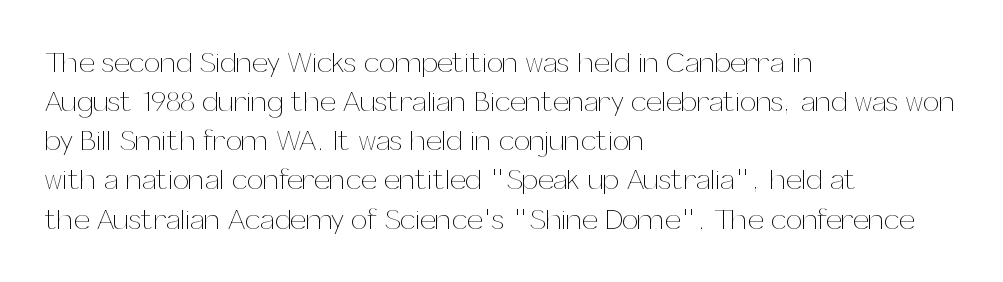
The image shows 29 px thin type, upright; set left-aligned, normal line spacing (1.35x), normal letter spacing, not underlined; medium stroke contrast and a medium x-height.
